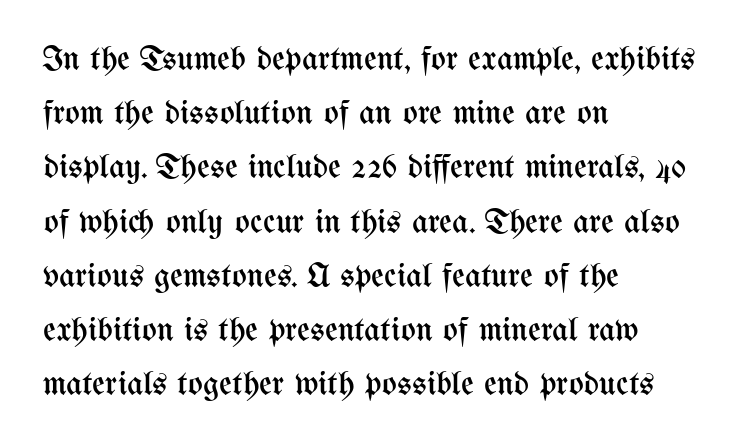
Q: Is the text bold? A: No.
Q: Is the text italic (slanted)? A: No, it is upright.
Q: Is the text underlined? A: No.
Q: How is the paragraph aligned? A: Left-aligned.
Q: Is the spacing between letters normal or unusually wide? A: Normal.
Q: Is the spacing between lines tight, normal or loose? A: Normal.
Q: Width (condensed, normal, or wide)? A: Condensed.
Q: Stroke contrast? A: Medium.
Q: x-height? A: Medium.
Q: Monospaced? A: No.
